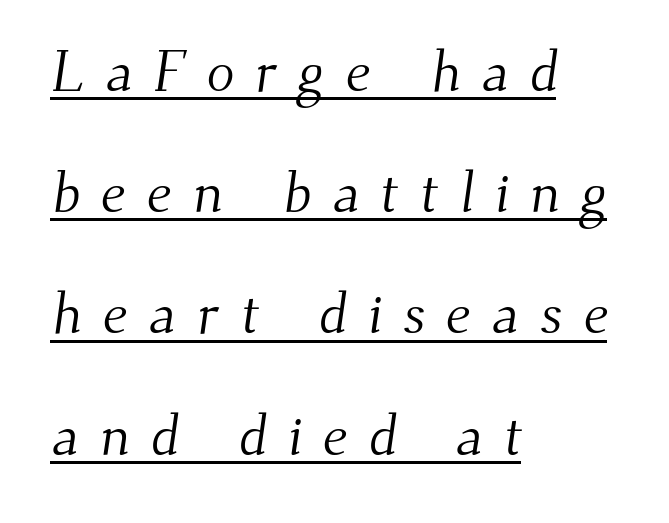
The image shows 58 px light serif type; set left-aligned, loose line spacing (2.09x), unusually wide letter spacing (+0.36 em), underlined; medium stroke contrast and a small x-height.
